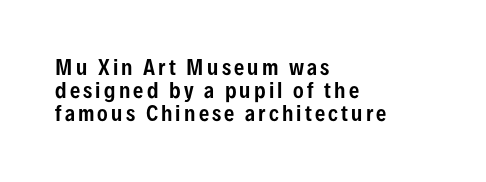
{"italic": "no", "underline": "no", "align": "left", "line_spacing_ratio": 1.16, "glyph_px": 20}
